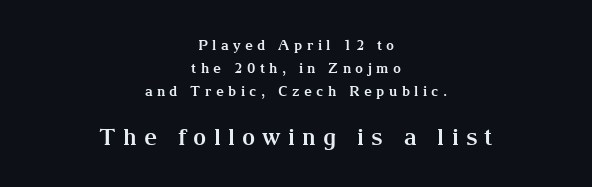
The image shows 23 px bold type, upright; set centered, normal line spacing (1.64x), unusually wide letter spacing (+0.31 em), not underlined; the second (bottom) block is 1.64x larger.
